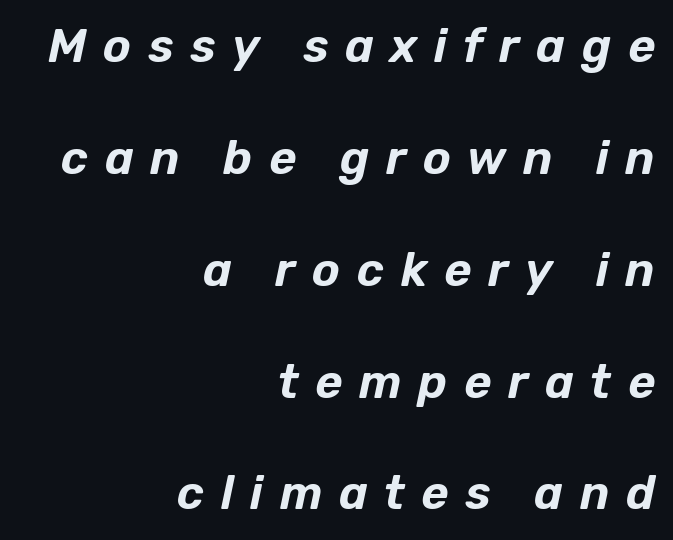
The image shows 47 px text type, italic (leaning right); set right-aligned, loose line spacing (2.38x), unusually wide letter spacing (+0.35 em), not underlined; low stroke contrast and a medium x-height.
